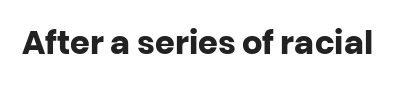
Q: Is the text bold? A: Yes.
Q: Is the text italic (slanted)? A: No, it is upright.
Q: Is the typeface a serif or a sans-serif typeface? A: Sans-serif.
Q: Is the text underlined? A: No.
Q: Is the spacing between letters normal or unusually wide? A: Normal.
Q: Width (condensed, normal, or wide)? A: Normal.
Q: Stroke contrast? A: Low.
Q: x-height? A: Large.
Q: Monospaced? A: No.
